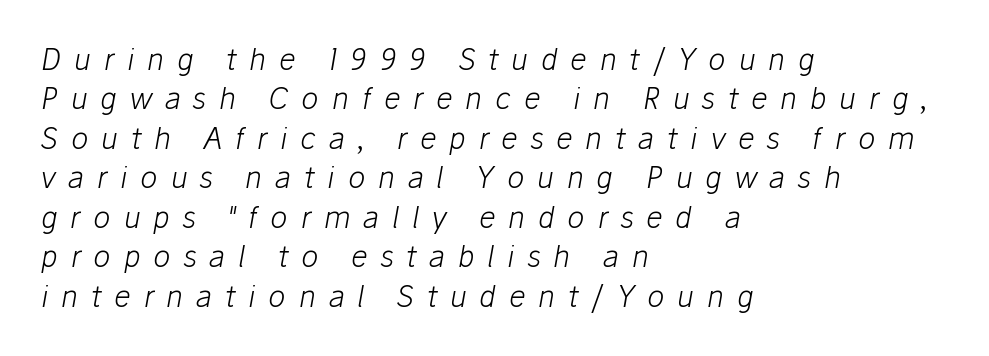
The image shows 29 px light type, italic (leaning right); set left-aligned, normal line spacing (1.36x), unusually wide letter spacing (+0.44 em), not underlined; low stroke contrast and a medium x-height.
